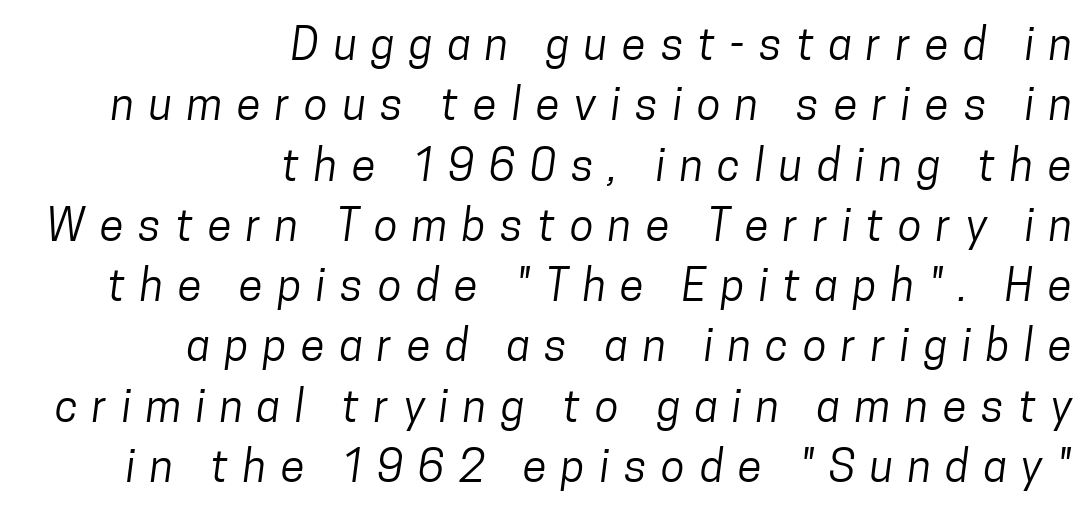
Q: Is the text bold? A: No.
Q: Is the typeface a serif or a sans-serif typeface? A: Sans-serif.
Q: Is the text underlined? A: No.
Q: How is the paragraph aligned? A: Right-aligned.
Q: Is the spacing between letters normal or unusually wide? A: Unusually wide.
Q: Is the spacing between lines tight, normal or loose? A: Normal.
Q: Width (condensed, normal, or wide)? A: Condensed.
Q: Stroke contrast? A: Low.
Q: x-height? A: Medium.
Q: Monospaced? A: No.
